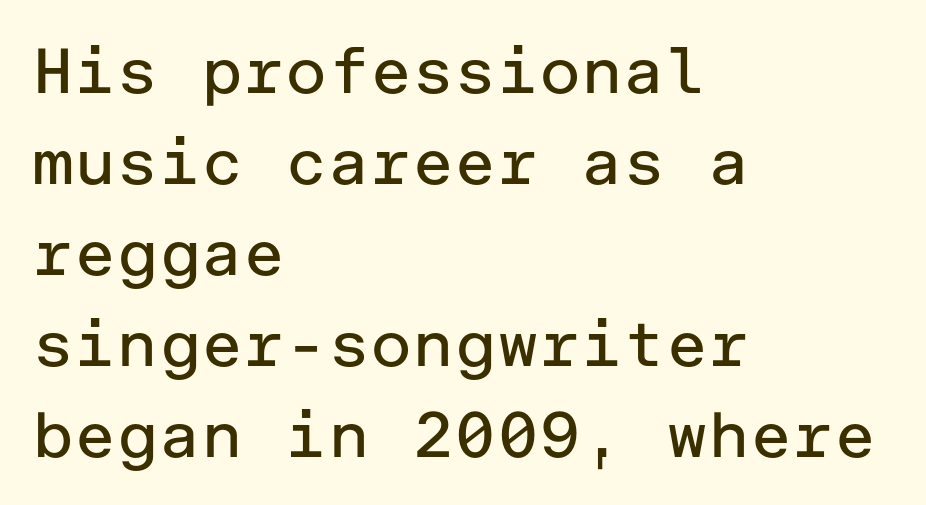
The image shows 64 px regular-weight sans-serif type, upright; set left-aligned, normal line spacing (1.42x), normal letter spacing, not underlined; low stroke contrast and a medium x-height.
